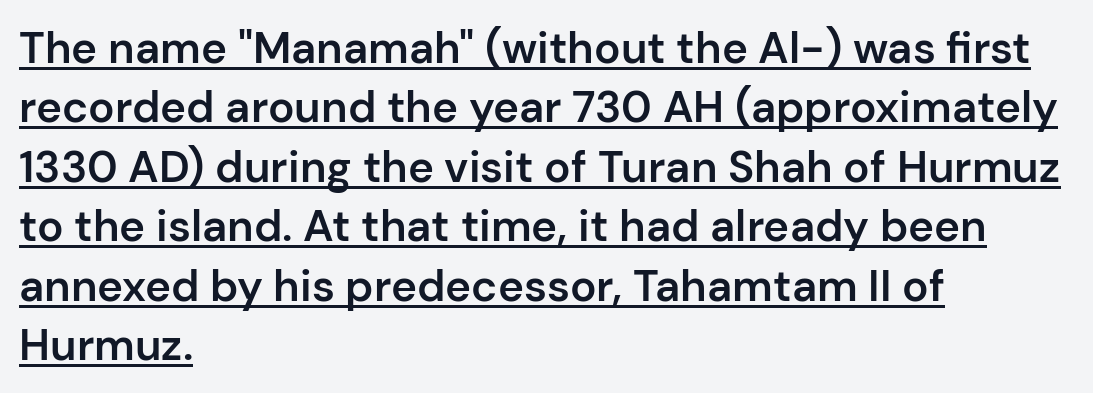
Looks like regular typesetting: each glyph gets only the width it needs. A sans-serif font was chosen for this passage. Standard letterfit; no display-style spreading of the glyphs. The block of text has a typical density, with ordinary space between rows.
